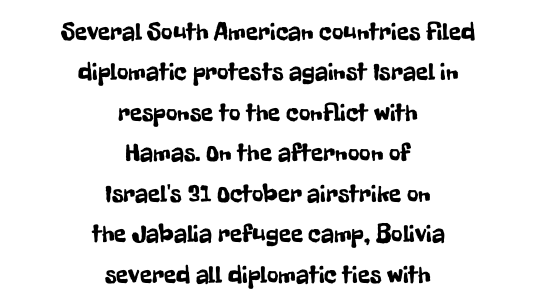
Q: Is the text italic (slanted)? A: No, it is upright.
Q: Is the text underlined? A: No.
Q: How is the paragraph aligned? A: Centered.
Q: Is the spacing between letters normal or unusually wide? A: Normal.
Q: Is the spacing between lines tight, normal or loose? A: Normal.
